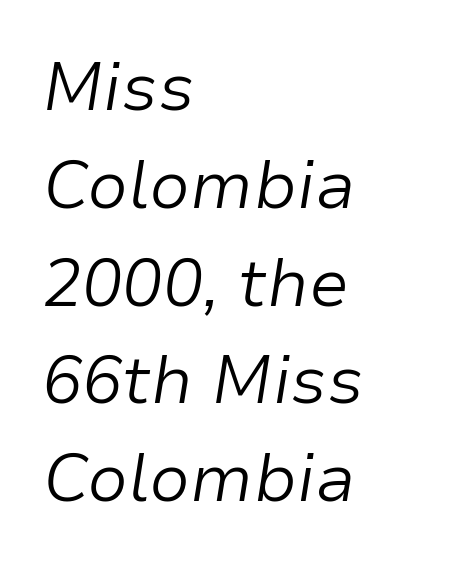
The image shows 67 px light type, italic (leaning right); set left-aligned, normal line spacing (1.46x), normal letter spacing, not underlined; low stroke contrast and a medium x-height.
